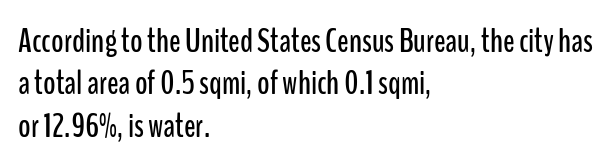
Q: Is the text italic (slanted)? A: No, it is upright.
Q: Is the typeface a serif or a sans-serif typeface? A: Sans-serif.
Q: Is the text underlined? A: No.
Q: How is the paragraph aligned? A: Left-aligned.
Q: Is the spacing between letters normal or unusually wide? A: Normal.
Q: Is the spacing between lines tight, normal or loose? A: Normal.
Q: Width (condensed, normal, or wide)? A: Condensed.
Q: Stroke contrast? A: Low.
Q: x-height? A: Medium.
Q: Monospaced? A: No.
